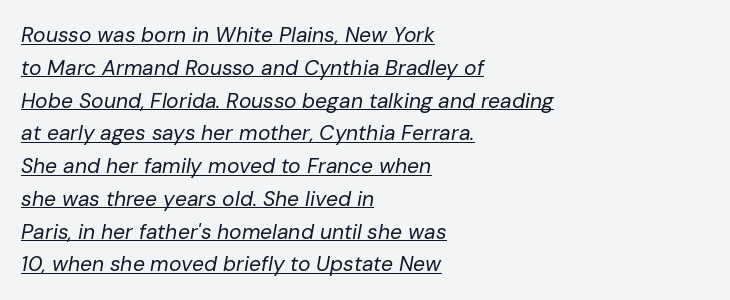
{"italic": "yes", "lean": "right", "slant_degrees": 10, "bold": "no", "underline": "yes", "align": "left", "line_spacing": "normal", "line_spacing_ratio": 1.56, "letter_spacing": "normal", "letter_spacing_em": 0.0, "glyph_px": 21}
